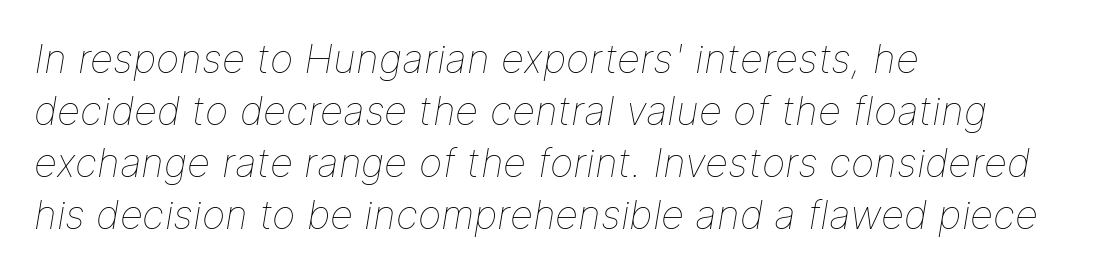
Here the glyphs are tracked normally, forming tight word shapes. The passage shown is typed in a proportional face where columns would drift. Reading down the column, the eye jumps a familiar distance to each next line. Descender tails drop into unmarked territory.
